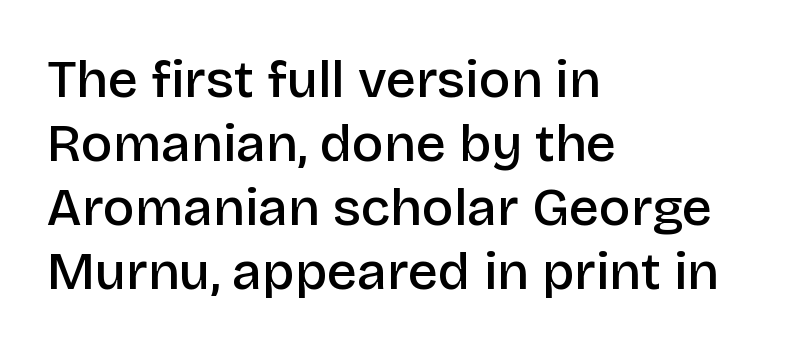
Q: Is the text bold? A: Semi-bold.
Q: Is the text italic (slanted)? A: No, it is upright.
Q: Is the typeface a serif or a sans-serif typeface? A: Sans-serif.
Q: Is the text underlined? A: No.
Q: How is the paragraph aligned? A: Left-aligned.
Q: Is the spacing between letters normal or unusually wide? A: Normal.
Q: Width (condensed, normal, or wide)? A: Normal.
Q: Stroke contrast? A: Low.
Q: x-height? A: Large.
Q: Monospaced? A: No.
